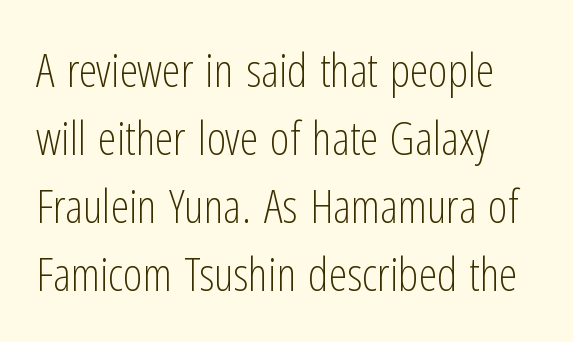
Q: Is the text bold? A: No.
Q: Is the text italic (slanted)? A: No, it is upright.
Q: Is the typeface a serif or a sans-serif typeface? A: Sans-serif.
Q: Is the text underlined? A: No.
Q: Is the spacing between letters normal or unusually wide? A: Normal.
Q: Is the spacing between lines tight, normal or loose? A: Normal.
Q: Width (condensed, normal, or wide)? A: Condensed.
Q: Stroke contrast? A: Low.
Q: x-height? A: Medium.
Q: Monospaced? A: No.
